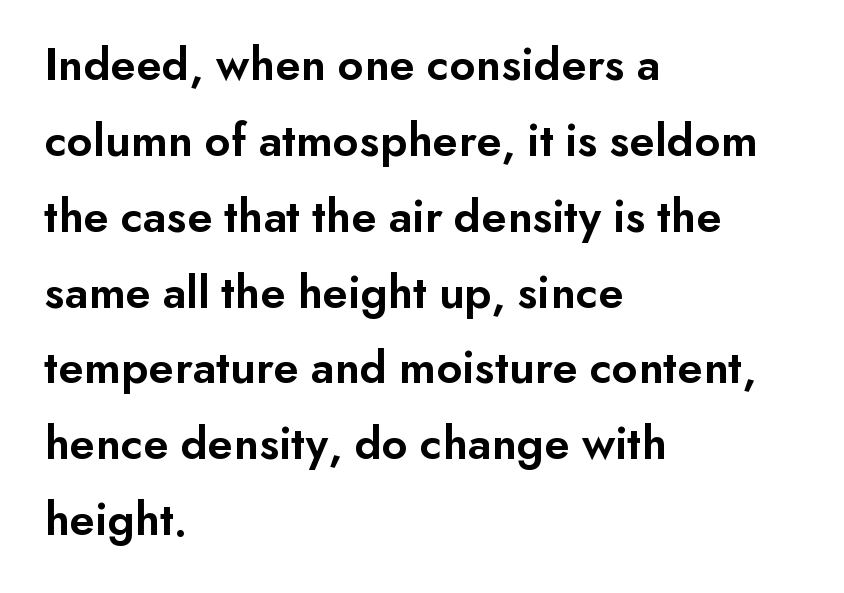
The image shows 48 px semibold sans-serif type, upright; set left-aligned, normal line spacing (1.58x), normal letter spacing, not underlined; low stroke contrast and a small x-height.
